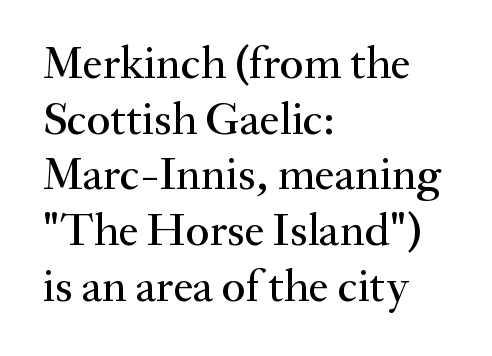
Q: Is the text italic (slanted)? A: No, it is upright.
Q: Is the typeface a serif or a sans-serif typeface? A: Serif.
Q: Is the text underlined? A: No.
Q: How is the paragraph aligned? A: Left-aligned.
Q: Is the spacing between letters normal or unusually wide? A: Normal.
Q: Width (condensed, normal, or wide)? A: Normal.
Q: Stroke contrast? A: Medium.
Q: x-height? A: Small.
Q: Monospaced? A: No.
